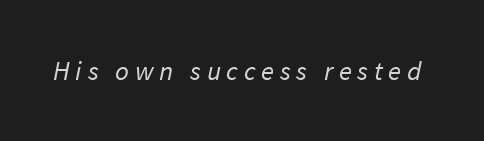
The image shows 27 px text type; set unusually wide letter spacing (+0.21 em), not underlined.
